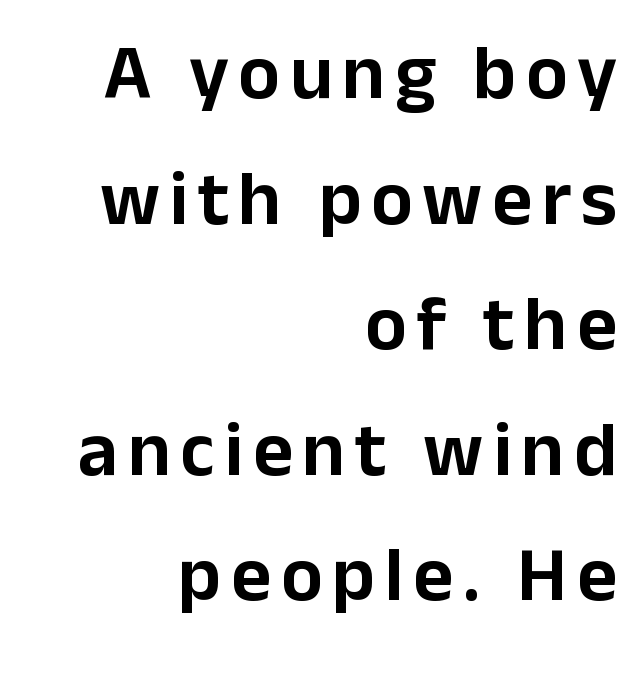
The image shows 78 px sans-serif type, upright; set right-aligned, normal line spacing (1.61x), not underlined; low stroke contrast and a medium x-height.
